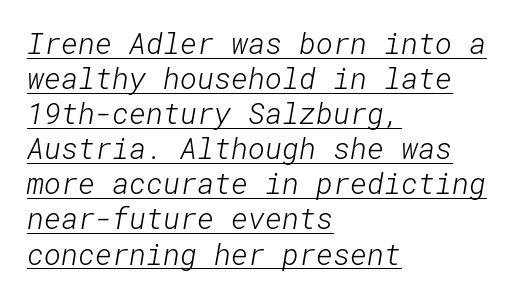
The image shows 29 px light sans-serif type; set left-aligned, line spacing 1.21x, normal letter spacing, underlined; low stroke contrast and a medium x-height.
